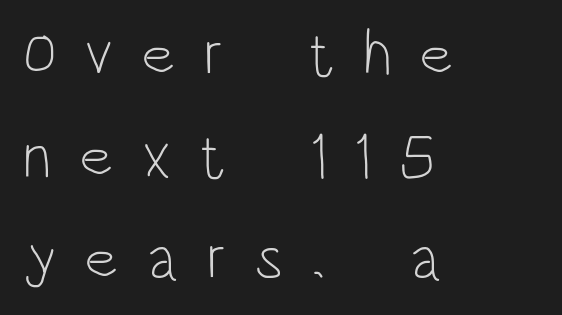
Is there much room between lines? A standard amount, neither cramped nor airy. Every stem runs plumb, perpendicular to the baseline. Note the varied advance widths — an 'i' is clearly narrower than an 'm'. Unlike a traditional serif, this face leaves its strokes unadorned. The letters look calm and open, with moderate or lighter stems. The string is rendered with underlining switched off.
